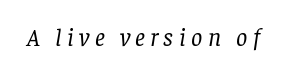
{"italic": "yes", "lean": "right", "slant_degrees": 8, "bold": "no", "underline": "no", "letter_spacing": "wide", "letter_spacing_em": 0.21, "glyph_px": 25}
